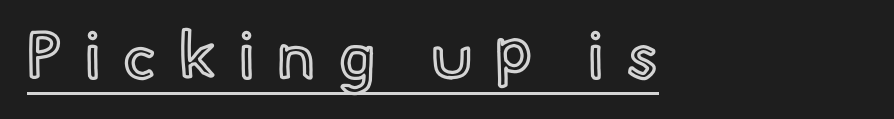
The image shows 65 px text type, upright; set unusually wide letter spacing (+0.35 em), underlined; a small x-height.
